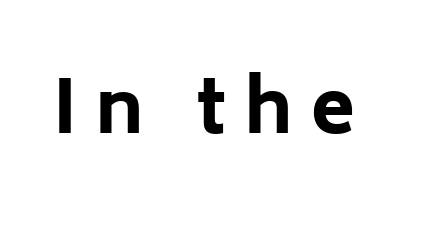
Q: Is the text bold? A: Yes.
Q: Is the text italic (slanted)? A: No, it is upright.
Q: Is the typeface a serif or a sans-serif typeface? A: Sans-serif.
Q: Is the text underlined? A: No.
Q: Is the spacing between letters normal or unusually wide? A: Unusually wide.
Q: Width (condensed, normal, or wide)? A: Normal.
Q: Stroke contrast? A: Low.
Q: x-height? A: Medium.
Q: Monospaced? A: No.
